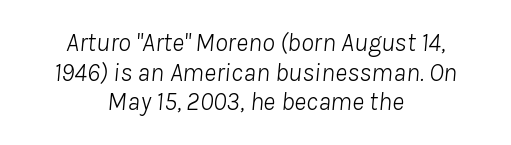
Q: Is the text bold? A: No.
Q: Is the text italic (slanted)? A: Yes, it leans right by about 8 degrees.
Q: Is the text underlined? A: No.
Q: How is the paragraph aligned? A: Centered.
Q: Is the spacing between letters normal or unusually wide? A: Normal.
Q: Is the spacing between lines tight, normal or loose? A: Tight.
